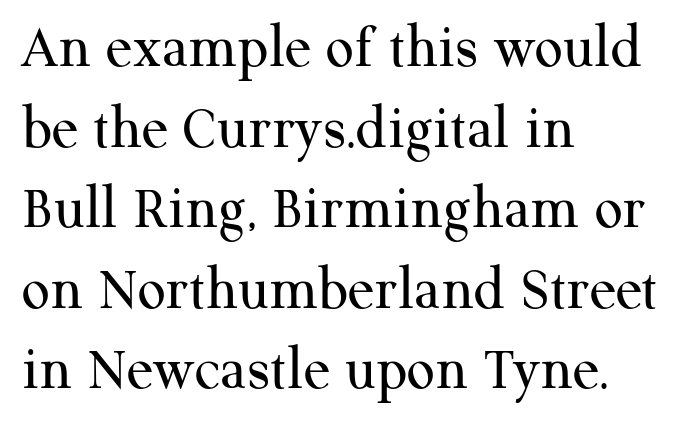
Q: Is the text bold? A: No.
Q: Is the text italic (slanted)? A: No, it is upright.
Q: Is the typeface a serif or a sans-serif typeface? A: Serif.
Q: Is the text underlined? A: No.
Q: How is the paragraph aligned? A: Left-aligned.
Q: Is the spacing between letters normal or unusually wide? A: Normal.
Q: Is the spacing between lines tight, normal or loose? A: Normal.
Q: Width (condensed, normal, or wide)? A: Normal.
Q: Stroke contrast? A: Medium.
Q: x-height? A: Medium.
Q: Monospaced? A: No.
